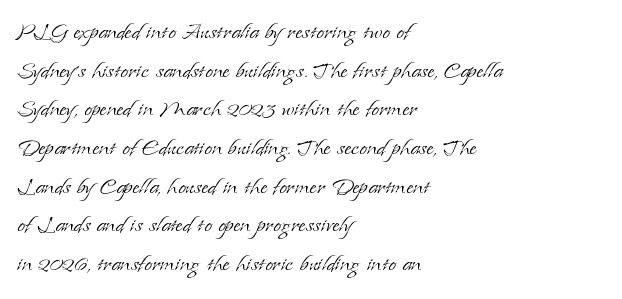
The image shows 28 px light serif type; set left-aligned, normal line spacing (1.38x), normal letter spacing, not underlined; low stroke contrast and a small x-height.
